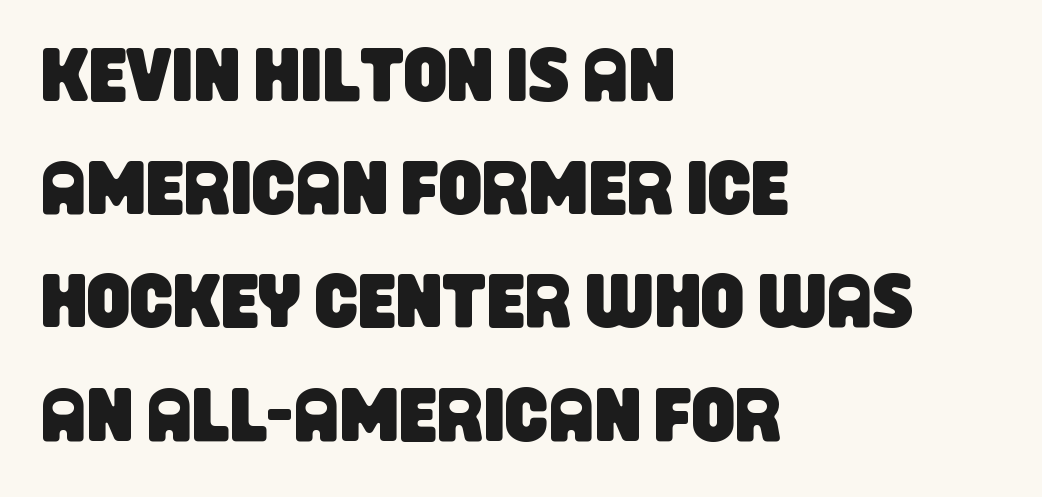
The image shows 76 px condensed sans-serif type; set left-aligned, normal line spacing (1.49x), normal letter spacing, not underlined; low stroke contrast and a large x-height.
